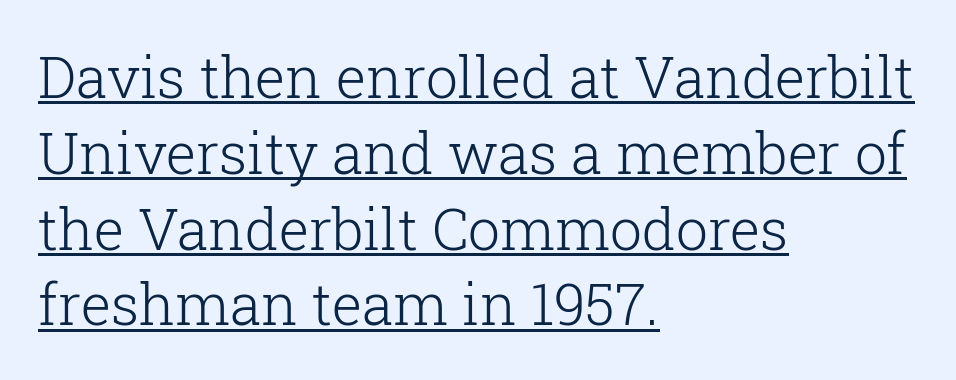
Q: Is the text bold? A: No.
Q: Is the text italic (slanted)? A: No, it is upright.
Q: Is the typeface a serif or a sans-serif typeface? A: Serif.
Q: Is the text underlined? A: Yes.
Q: How is the paragraph aligned? A: Left-aligned.
Q: Is the spacing between letters normal or unusually wide? A: Normal.
Q: Is the spacing between lines tight, normal or loose? A: Normal.
Q: Width (condensed, normal, or wide)? A: Normal.
Q: Stroke contrast? A: Low.
Q: x-height? A: Medium.
Q: Monospaced? A: No.
